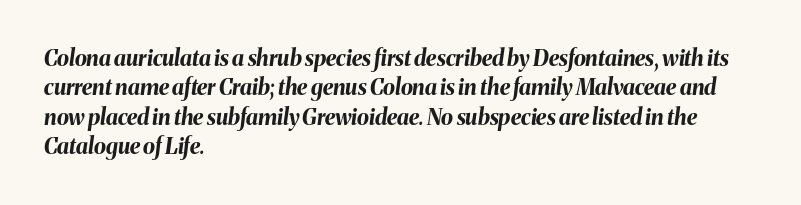
These lines stack with their left ends in a neat column. The axis of the letterforms is tilted away from vertical. This rendering features lettering with no underline. Tracking here is standard; glyphs follow each other at the usual distance.
